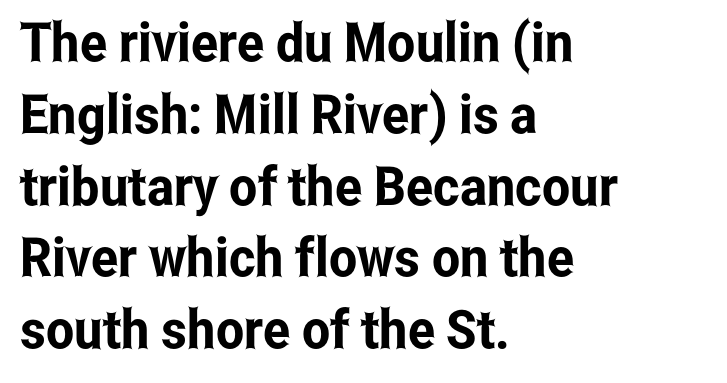
Q: Is the text italic (slanted)? A: No, it is upright.
Q: Is the typeface a serif or a sans-serif typeface? A: Sans-serif.
Q: Is the text underlined? A: No.
Q: How is the paragraph aligned? A: Left-aligned.
Q: Is the spacing between letters normal or unusually wide? A: Normal.
Q: Is the spacing between lines tight, normal or loose? A: Normal.
Q: Width (condensed, normal, or wide)? A: Condensed.
Q: Stroke contrast? A: Low.
Q: x-height? A: Medium.
Q: Monospaced? A: No.
